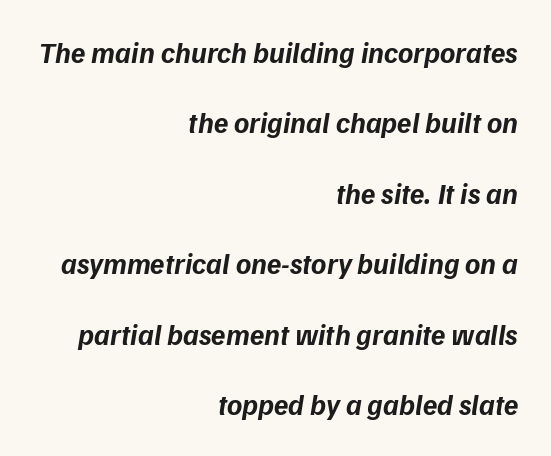
The image shows 29 px bold sans-serif type; set right-aligned, loose line spacing (2.43x), normal letter spacing, not underlined; low stroke contrast and a medium x-height.
